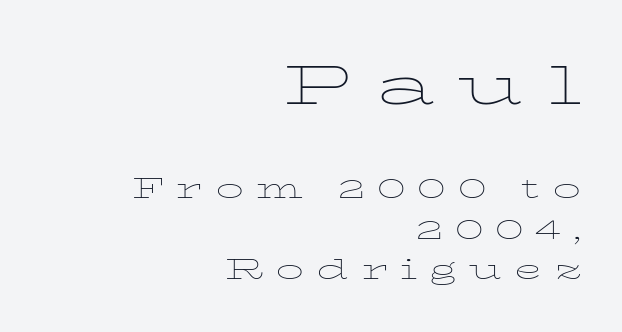
{"serif": "yes", "italic": "no", "bold": "no", "weight": "thin", "width": "wide", "stroke_contrast": "low", "x_height": "medium", "monospaced": "no", "underline": "no", "align": "right", "line_spacing": "normal", "line_spacing_ratio": 1.45, "letter_spacing": "wide", "letter_spacing_em": 0.42, "larger_block": "first", "size_ratio": 2.0, "glyph_px": 56}
